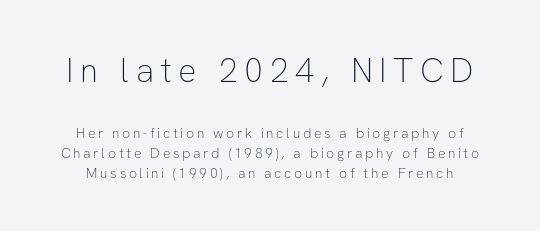
The image shows 34 px thin sans-serif type, upright; set normal line spacing (1.43x), not underlined; the first (top) block is 2.43x larger; low stroke contrast and a medium x-height.
